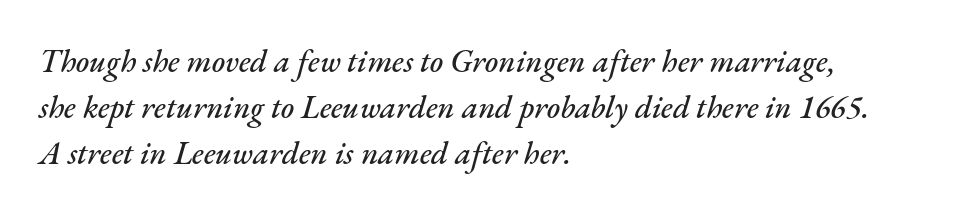
Q: Is the text italic (slanted)? A: Yes, it leans right by about 17 degrees.
Q: Is the text underlined? A: No.
Q: How is the paragraph aligned? A: Left-aligned.
Q: Is the spacing between letters normal or unusually wide? A: Normal.
Q: Is the spacing between lines tight, normal or loose? A: Normal.
Q: Width (condensed, normal, or wide)? A: Normal.
Q: Stroke contrast? A: Medium.
Q: x-height? A: Small.
Q: Monospaced? A: No.
